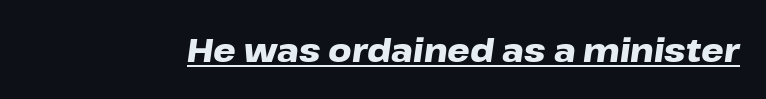
In terms of weight, the rendering is a true, heavy bold. The whole block is typeset with a tilt. The passage shown has conventional tracking throughout. The rendered words wear a rule along their underside. These lines are rendered in a variable-pitch font.
